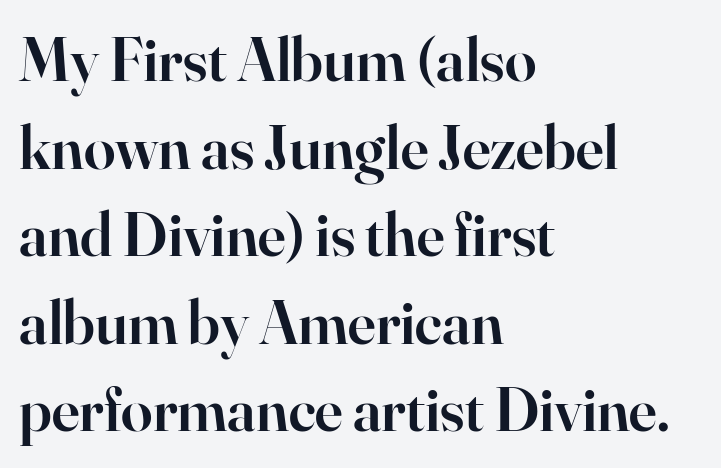
Q: Is the text bold? A: Semi-bold.
Q: Is the text italic (slanted)? A: No, it is upright.
Q: Is the typeface a serif or a sans-serif typeface? A: Serif.
Q: Is the text underlined? A: No.
Q: How is the paragraph aligned? A: Left-aligned.
Q: Is the spacing between letters normal or unusually wide? A: Normal.
Q: Is the spacing between lines tight, normal or loose? A: Normal.
Q: Width (condensed, normal, or wide)? A: Normal.
Q: Stroke contrast? A: High.
Q: x-height? A: Small.
Q: Monospaced? A: No.
